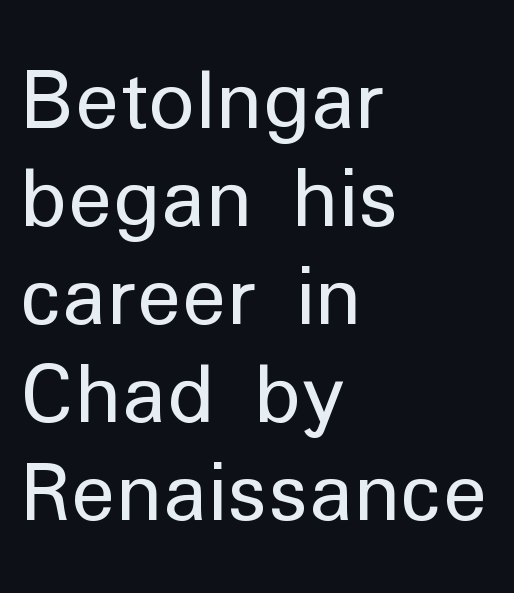
The image shows 79 px regular-weight sans-serif type, upright; set left-aligned, line spacing 1.24x, normal letter spacing, not underlined; low stroke contrast and a medium x-height.
